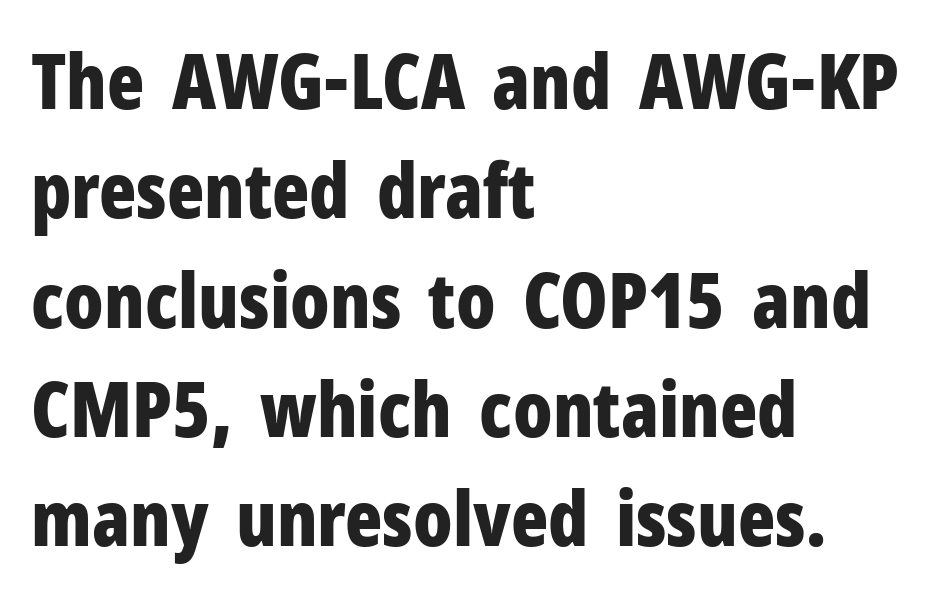
{"serif": "no", "italic": "no", "bold": "yes", "weight": "bold", "width": "condensed", "stroke_contrast": "low", "x_height": "medium", "monospaced": "no", "underline": "no", "align": "left", "line_spacing": "normal", "line_spacing_ratio": 1.42, "letter_spacing": "normal", "letter_spacing_em": 0.0, "glyph_px": 77}
